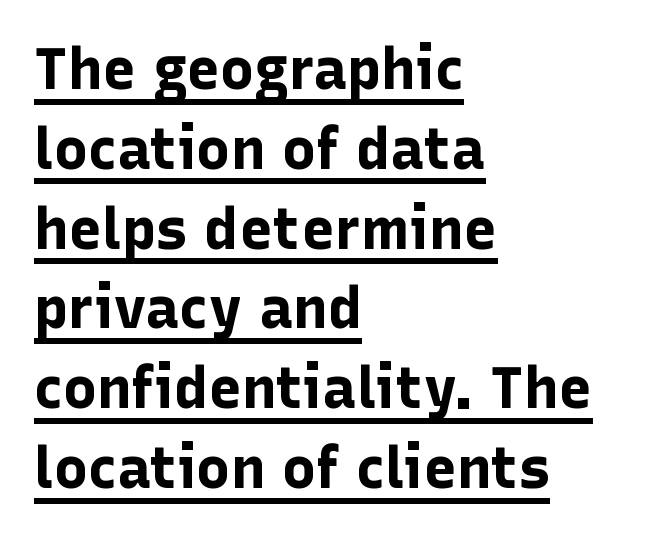
{"serif": "no", "italic": "no", "bold": "yes", "weight": "bold", "width": "normal", "stroke_contrast": "low", "x_height": "medium", "monospaced": "no", "underline": "yes", "align": "left", "line_spacing": "normal", "line_spacing_ratio": 1.4, "letter_spacing": "normal", "letter_spacing_em": 0.0, "glyph_px": 57}
